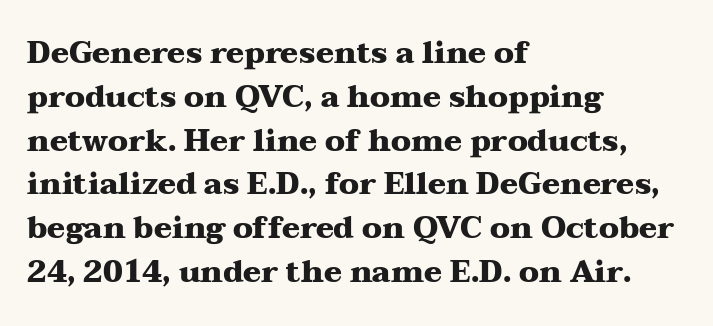
Beneath every word, the page is bare. Nope, not italic — everything's standing straight. Interline gaps are of average width in this sample. Each word holds together tightly as a unit, with standard inter-letter gaps. This is heavy type, rendered in bold. The passage shown is typed in a proportional face where columns would drift.
